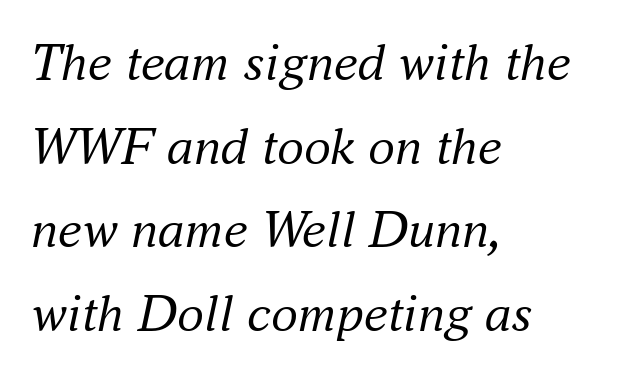
Q: Is the text bold? A: No.
Q: Is the text italic (slanted)? A: Yes, it leans right by about 16 degrees.
Q: Is the typeface a serif or a sans-serif typeface? A: Serif.
Q: Is the text underlined? A: No.
Q: How is the paragraph aligned? A: Left-aligned.
Q: Is the spacing between letters normal or unusually wide? A: Normal.
Q: Is the spacing between lines tight, normal or loose? A: Normal.
Q: Width (condensed, normal, or wide)? A: Normal.
Q: Stroke contrast? A: Medium.
Q: x-height? A: Small.
Q: Monospaced? A: No.
